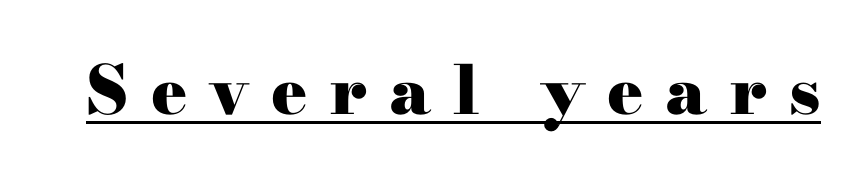
The image shows 67 px heavy, wide serif type, upright; set unusually wide letter spacing (+0.33 em), underlined; high stroke contrast and a small x-height.
